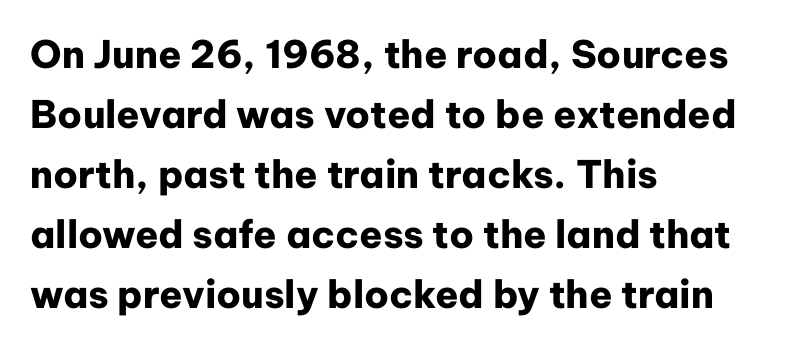
The gap between lines stays unmarked. The ragged edge is on the right, which tells us the setting is flush left. Think of a printed novel: that variable character pitch is what you see here. The designer went with a sans here, leaving each stem footless.
